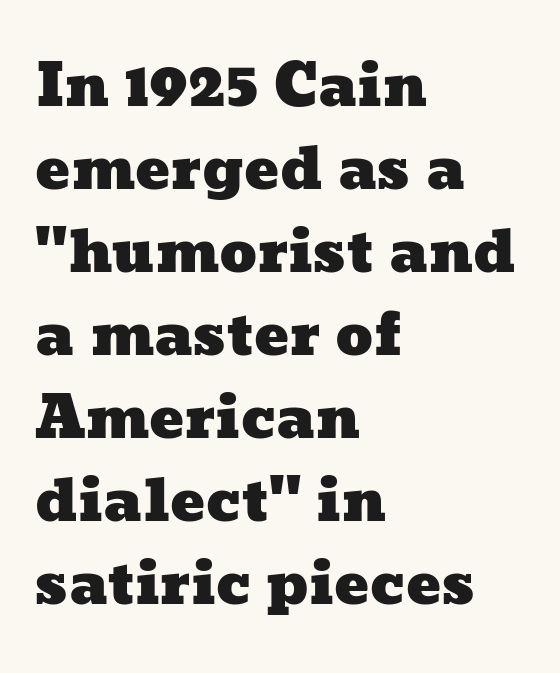
The image shows 58 px wide type; set left-aligned, normal line spacing (1.43x), normal letter spacing, not underlined; low stroke contrast and a medium x-height.
